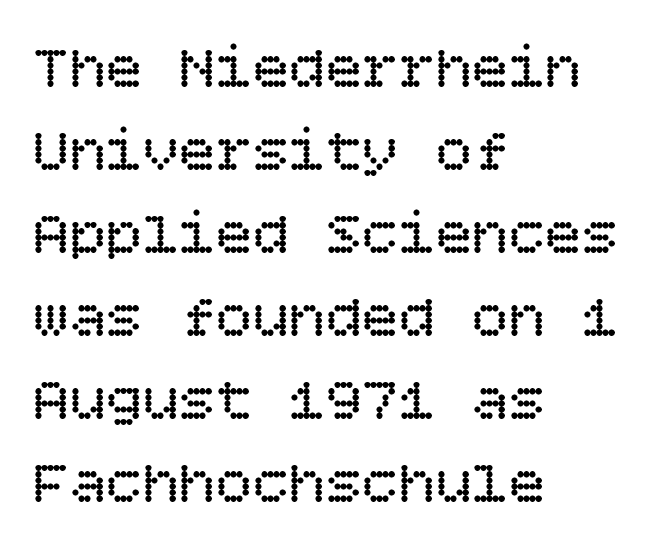
The image shows 61 px regular-weight type, upright; set left-aligned, normal line spacing (1.36x), normal letter spacing, not underlined; low stroke contrast and a large x-height.
